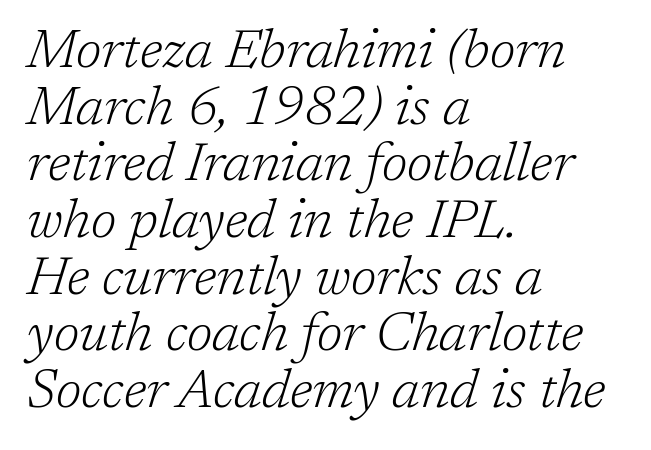
{"serif": "yes", "italic": "yes", "lean": "right", "slant_degrees": 17, "bold": "no", "weight": "light", "width": "normal", "stroke_contrast": "low", "x_height": "medium", "monospaced": "no", "underline": "no", "align": "left", "line_spacing": "tight", "line_spacing_ratio": 1.05, "letter_spacing": "normal", "letter_spacing_em": 0.0, "glyph_px": 54}
